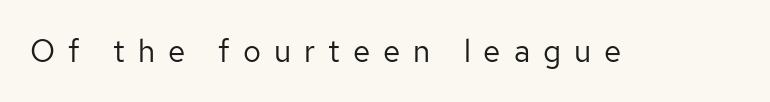
Q: Is the text bold? A: No.
Q: Is the text italic (slanted)? A: No, it is upright.
Q: Is the typeface a serif or a sans-serif typeface? A: Sans-serif.
Q: Is the text underlined? A: No.
Q: Is the spacing between letters normal or unusually wide? A: Unusually wide.
Q: Width (condensed, normal, or wide)? A: Normal.
Q: Stroke contrast? A: Low.
Q: x-height? A: Medium.
Q: Monospaced? A: No.
